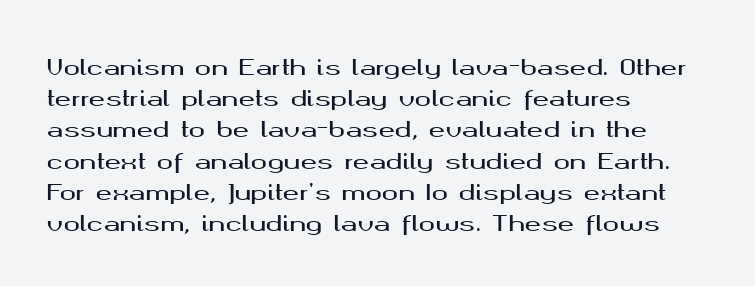
Nope, not italic — everything's standing straight. You could call the tracking neutral — neither tight nor loose. Descenders hang freely into open space. Vertical spacing — default. The compositor pushed each line to the left boundary.
